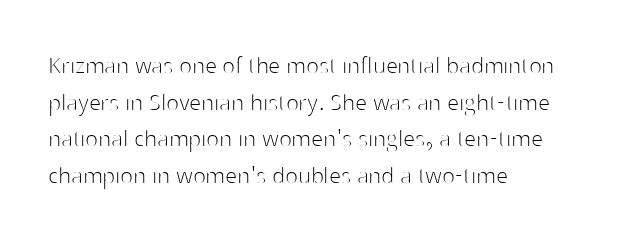
Q: Is the text bold? A: No.
Q: Is the text italic (slanted)? A: No, it is upright.
Q: Is the text underlined? A: No.
Q: How is the paragraph aligned? A: Left-aligned.
Q: Is the spacing between letters normal or unusually wide? A: Normal.
Q: Is the spacing between lines tight, normal or loose? A: Normal.
